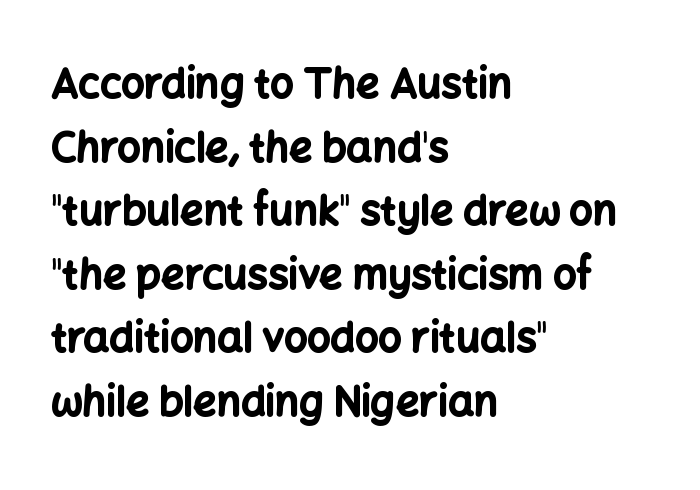
Q: Is the text bold? A: Yes.
Q: Is the text italic (slanted)? A: No, it is upright.
Q: Is the typeface a serif or a sans-serif typeface? A: Sans-serif.
Q: Is the text underlined? A: No.
Q: How is the paragraph aligned? A: Left-aligned.
Q: Is the spacing between letters normal or unusually wide? A: Normal.
Q: Is the spacing between lines tight, normal or loose? A: Normal.
Q: Width (condensed, normal, or wide)? A: Normal.
Q: Stroke contrast? A: Low.
Q: x-height? A: Medium.
Q: Monospaced? A: No.
